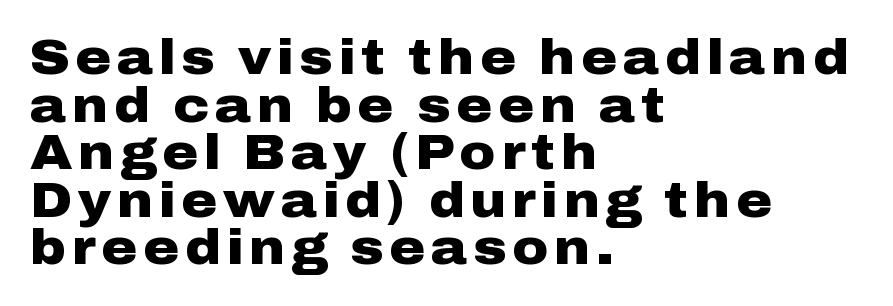
Q: Is the text bold? A: Yes.
Q: Is the text italic (slanted)? A: No, it is upright.
Q: Is the typeface a serif or a sans-serif typeface? A: Sans-serif.
Q: Is the text underlined? A: No.
Q: How is the paragraph aligned? A: Left-aligned.
Q: Is the spacing between lines tight, normal or loose? A: Tight.
Q: Width (condensed, normal, or wide)? A: Wide.
Q: Stroke contrast? A: Low.
Q: x-height? A: Medium.
Q: Monospaced? A: No.
